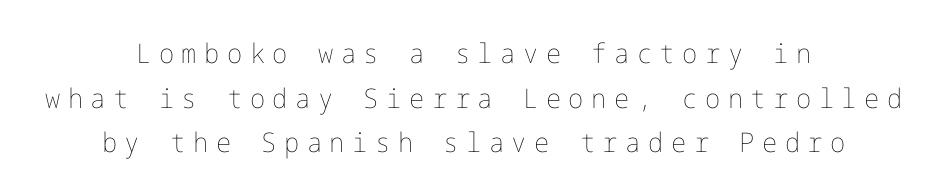
The image shows 27 px text type, upright; set centered, normal line spacing (1.65x), unusually wide letter spacing (+0.28 em), not underlined.
